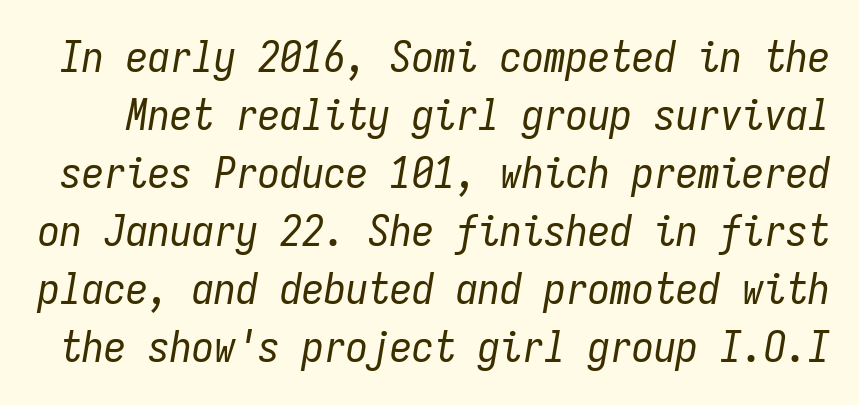
The image shows 44 px regular-weight, condensed type, italic (leaning right), monospaced; set normal line spacing (1.32x), normal letter spacing, not underlined; low stroke contrast and a medium x-height.
